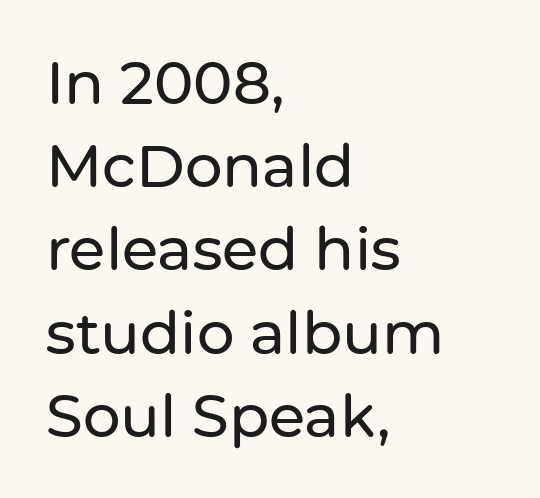
{"serif": "no", "italic": "no", "width": "normal", "stroke_contrast": "low", "x_height": "medium", "monospaced": "no", "underline": "no", "align": "left", "line_spacing": "normal", "line_spacing_ratio": 1.41, "letter_spacing": "normal", "letter_spacing_em": 0.0, "glyph_px": 59}
